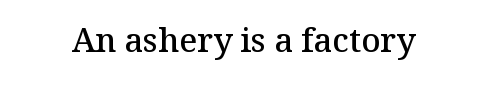
Q: Is the text bold? A: Semi-bold.
Q: Is the text italic (slanted)? A: No, it is upright.
Q: Is the typeface a serif or a sans-serif typeface? A: Serif.
Q: Is the text underlined? A: No.
Q: Is the spacing between letters normal or unusually wide? A: Normal.
Q: Width (condensed, normal, or wide)? A: Normal.
Q: Stroke contrast? A: Medium.
Q: x-height? A: Medium.
Q: Monospaced? A: No.
